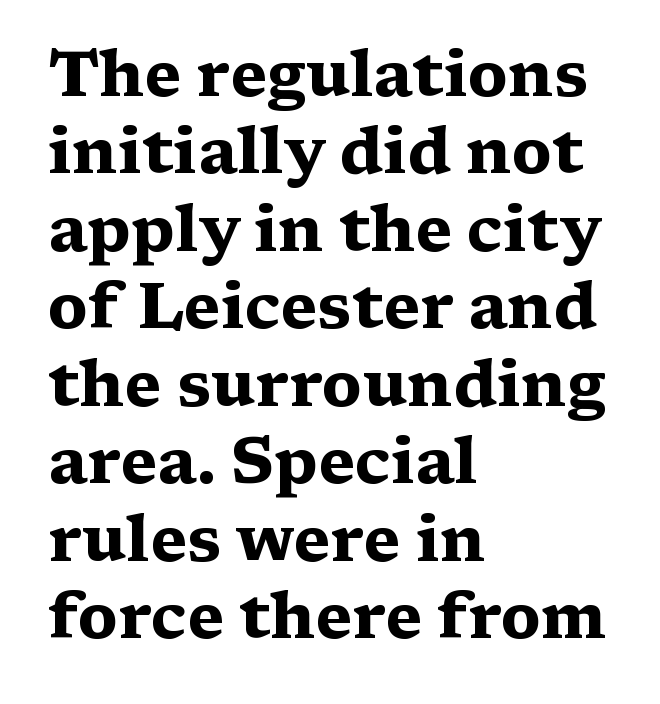
The ragged edge is on the right, which tells us the setting is flush left. Type without underlining. Note the varied advance widths — an 'i' is clearly narrower than an 'm'. Look at the tracking — it's just the regular setting, nothing added.
